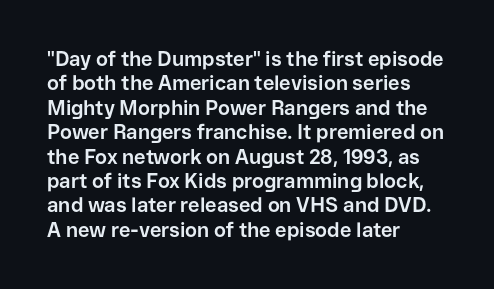
Q: Is the text bold? A: Yes.
Q: Is the text italic (slanted)? A: No, it is upright.
Q: Is the text underlined? A: No.
Q: How is the paragraph aligned? A: Left-aligned.
Q: Is the spacing between letters normal or unusually wide? A: Normal.
